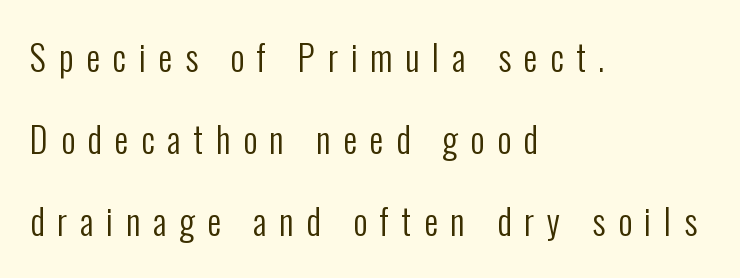
{"serif": "no", "italic": "no", "bold": "no", "weight": "regular", "width": "condensed", "stroke_contrast": "low", "x_height": "medium", "monospaced": "no", "underline": "no", "align": "left", "line_spacing": "loose", "line_spacing_ratio": 2.35, "letter_spacing": "wide", "letter_spacing_em": 0.36, "glyph_px": 35}
